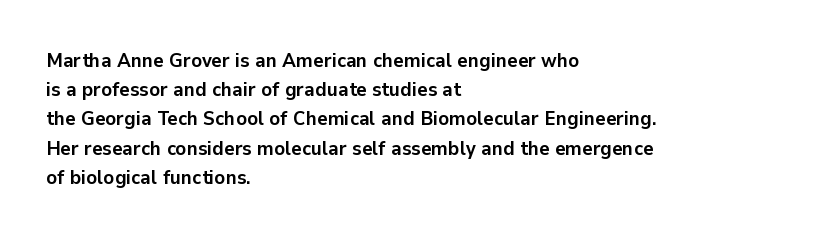
{"italic": "no", "bold": "yes", "underline": "no", "align": "left", "line_spacing": "normal", "line_spacing_ratio": 1.46, "letter_spacing": "normal", "letter_spacing_em": 0.0, "glyph_px": 20}
